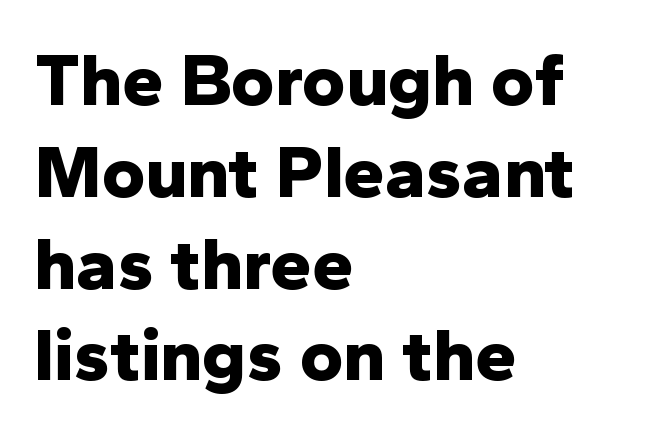
The letters sit at their default tracking, neither squeezed nor spread. Stroke thickness is high; the sample reads as a true bold. These lines were composed using upright roman letters. Here the designer chose a conventional face with non-uniform glyph widths. A typesetter would label this face a sans. The lines in this sample share a left origin and differ only in where they stop.
